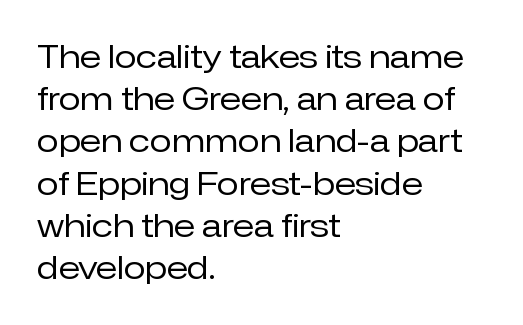
Q: Is the text bold? A: No.
Q: Is the text italic (slanted)? A: No, it is upright.
Q: Is the typeface a serif or a sans-serif typeface? A: Sans-serif.
Q: Is the text underlined? A: No.
Q: How is the paragraph aligned? A: Left-aligned.
Q: Is the spacing between letters normal or unusually wide? A: Normal.
Q: Is the spacing between lines tight, normal or loose? A: Normal.
Q: Width (condensed, normal, or wide)? A: Normal.
Q: Stroke contrast? A: Low.
Q: x-height? A: Medium.
Q: Monospaced? A: No.
